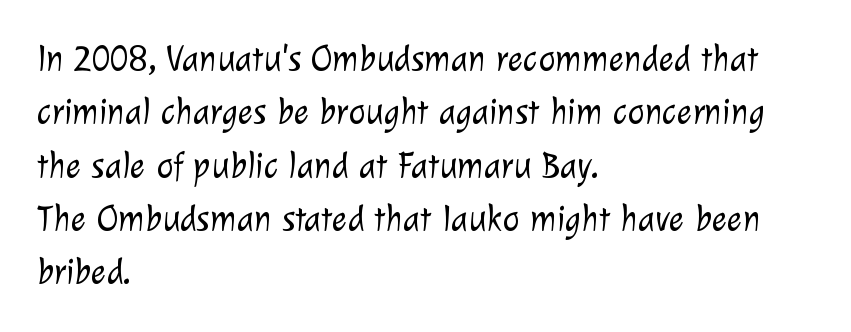
{"serif": "no", "bold": "no", "weight": "light", "width": "normal", "stroke_contrast": "low", "x_height": "medium", "monospaced": "no", "underline": "no", "align": "left", "line_spacing": "normal", "line_spacing_ratio": 1.48, "letter_spacing": "normal", "letter_spacing_em": 0.0, "glyph_px": 36}
